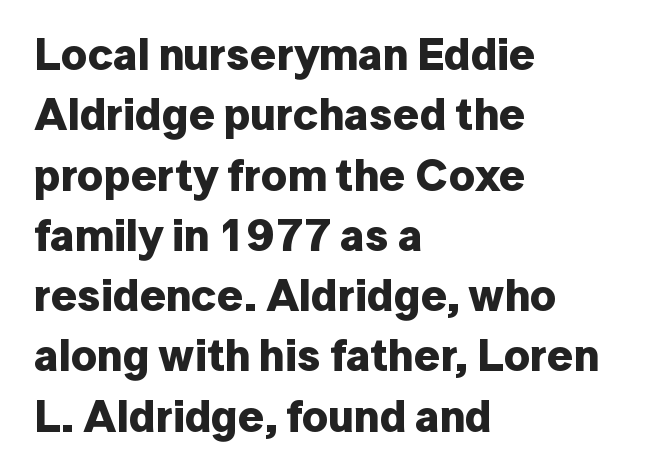
The image shows 45 px bold sans-serif type, upright; set left-aligned, normal line spacing (1.34x), normal letter spacing, not underlined; low stroke contrast and a medium x-height.
